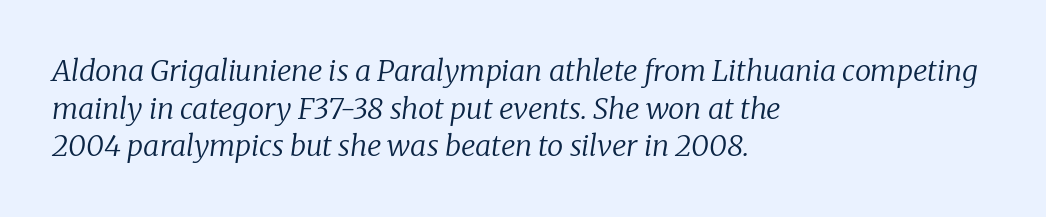
Serif or sans? Serif — the stroke terminals have little feet. All the whitespace from short lines collects on the right. If you drew a line through each stem, it would be angled. Look at the tracking — it's just the regular setting, nothing added. Heaviness? Minimal to ordinary, like unemphasized prose. Here the designer chose a conventional face with non-uniform glyph widths.
